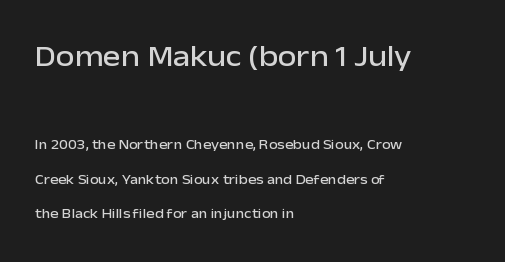
The horizontal fit of the characters is conventional and even. Typeset ragged right — the left edge is the straight one. Check under the words: just untouched page. Spacing verdict: proportional, widths tailored to each character.
